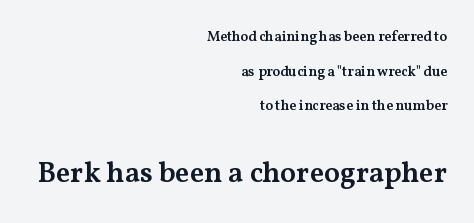
The lines are spread far apart with generous leading. Students, note that the glyphs here touch the page at normal intervals. You could not count columns in this text — the font is proportionally spaced. The setting favours the right margin, as signatures and pull-quotes sometimes do.
